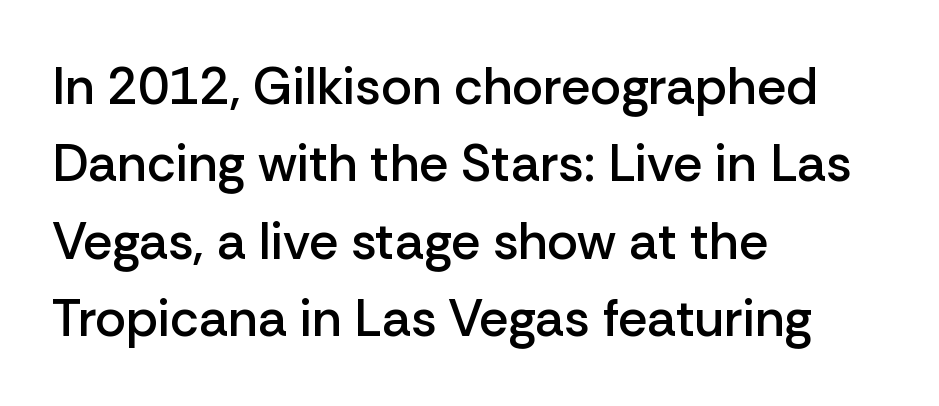
The image shows 52 px semibold sans-serif type, upright; set left-aligned, normal line spacing (1.49x), normal letter spacing, not underlined; low stroke contrast and a medium x-height.
